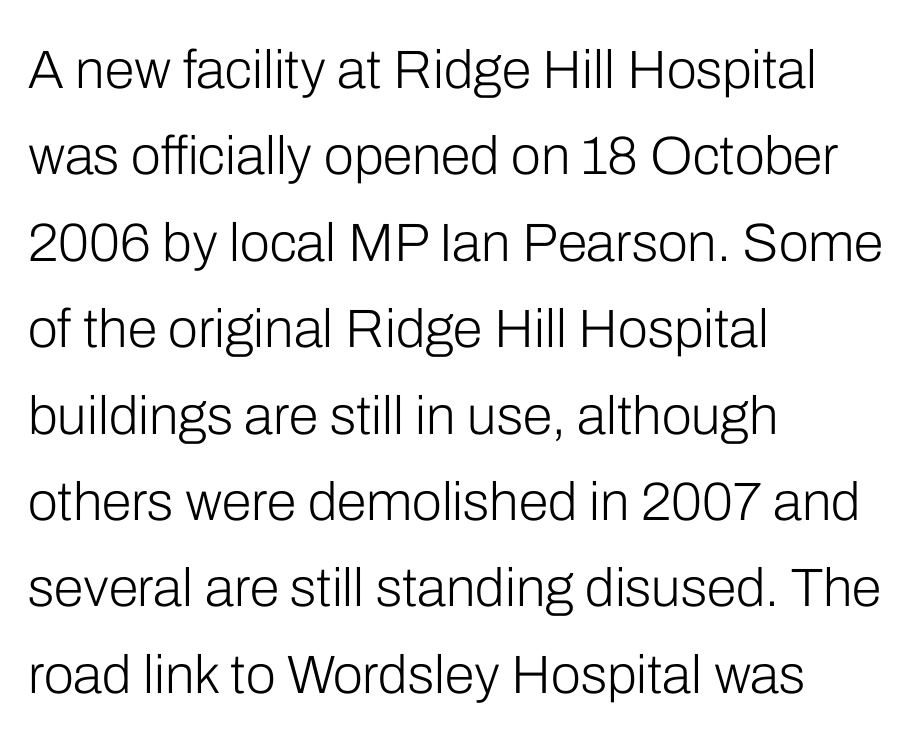
Reading down the column, the eye jumps a familiar distance to each next line. Upright lettering throughout. Look at the tracking — it's just the regular setting, nothing added. These lines are set flush left with a ragged right edge.
